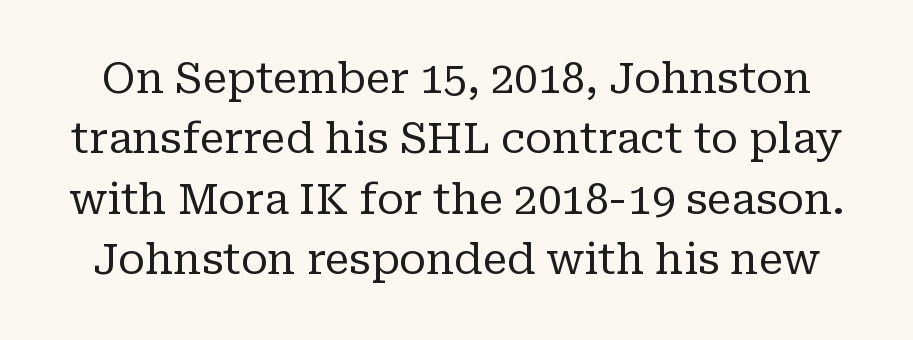
These lines sit exactly where default settings would place them. Honestly, the letter spacing is just normal — you wouldn't notice it. Nope, not italic — everything's standing straight. Heft: none added — not bold.
